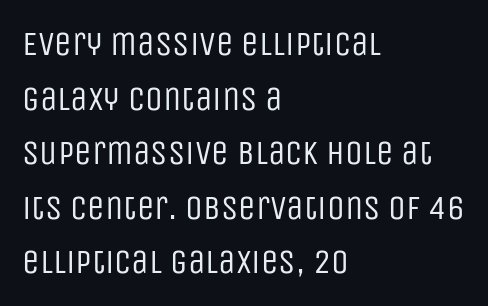
Q: Is the text bold? A: No.
Q: Is the text italic (slanted)? A: No, it is upright.
Q: Is the typeface a serif or a sans-serif typeface? A: Sans-serif.
Q: Is the text underlined? A: No.
Q: How is the paragraph aligned? A: Left-aligned.
Q: Is the spacing between letters normal or unusually wide? A: Normal.
Q: Is the spacing between lines tight, normal or loose? A: Normal.
Q: Width (condensed, normal, or wide)? A: Condensed.
Q: Stroke contrast? A: Low.
Q: x-height? A: Large.
Q: Monospaced? A: No.
